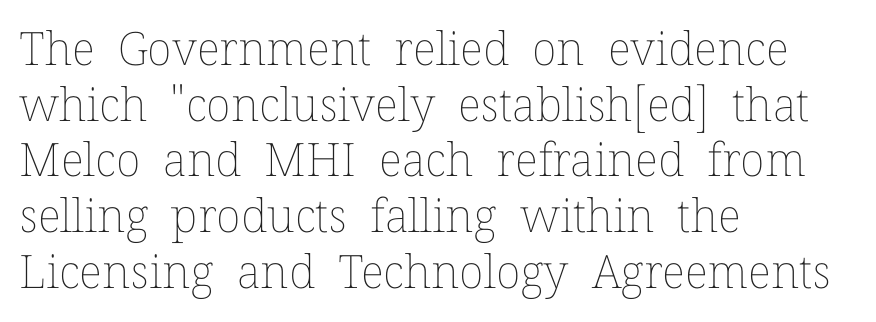
The image shows 46 px thin type, upright; set left-aligned, line spacing 1.21x, normal letter spacing, not underlined; low stroke contrast and a medium x-height.
